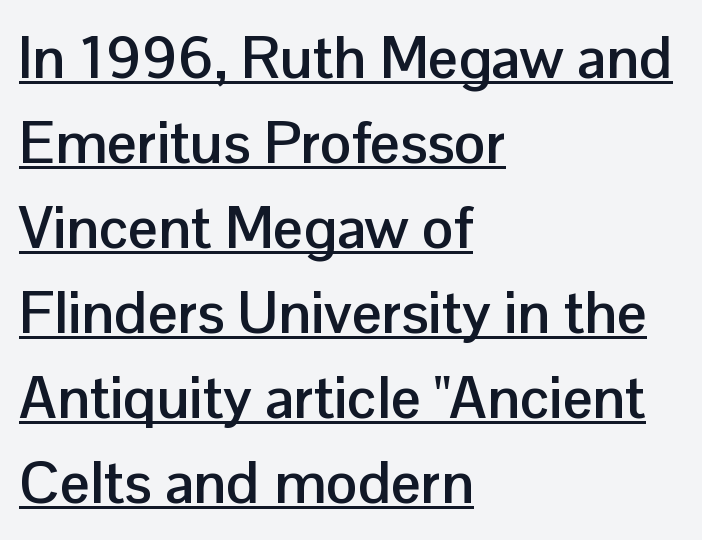
Each line starts at the same left margin while the right side varies. Baseline-to-baseline distance is the conventional proportion of letter height. Rendered with straight, roman letterforms. A sans-serif font was chosen for this passage.
